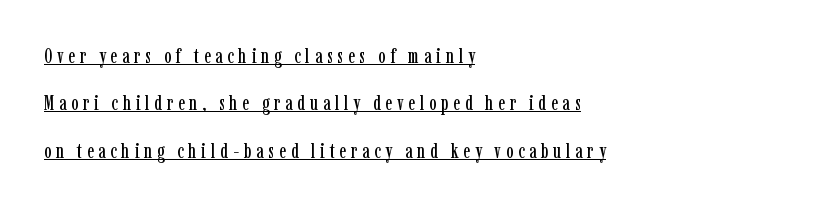
{"italic": "no", "underline": "yes", "align": "left", "line_spacing": "loose", "line_spacing_ratio": 2.37, "letter_spacing": "wide", "letter_spacing_em": 0.24, "glyph_px": 20}
